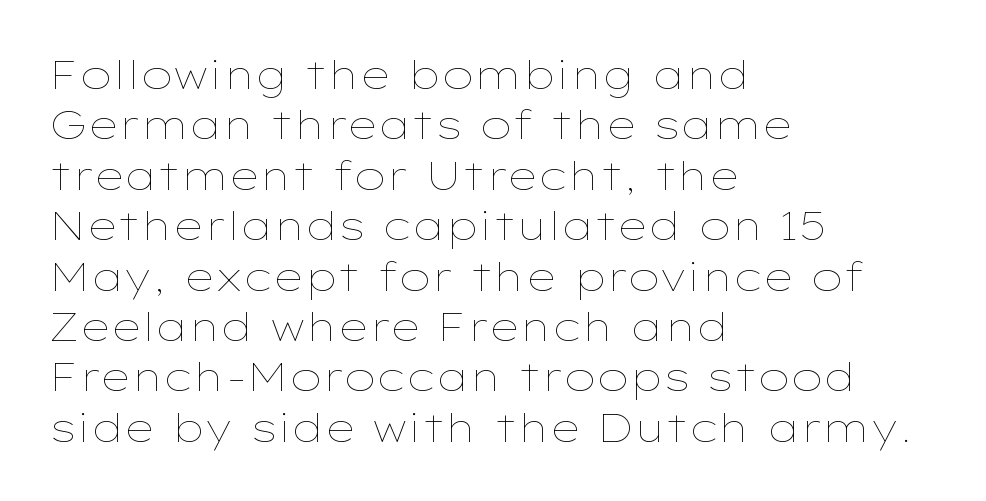
{"italic": "no", "bold": "no", "weight": "thin", "width": "wide", "stroke_contrast": "low", "x_height": "medium", "monospaced": "no", "underline": "no", "align": "left", "line_spacing": "normal", "line_spacing_ratio": 1.26, "letter_spacing": "normal", "letter_spacing_em": 0.0, "glyph_px": 40}
